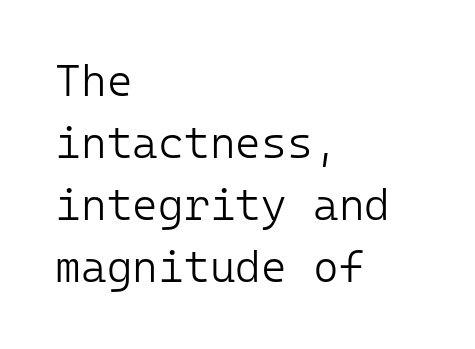
Q: Is the text bold? A: No.
Q: Is the text italic (slanted)? A: No, it is upright.
Q: Is the typeface a serif or a sans-serif typeface? A: Sans-serif.
Q: Is the text underlined? A: No.
Q: How is the paragraph aligned? A: Left-aligned.
Q: Is the spacing between letters normal or unusually wide? A: Normal.
Q: Is the spacing between lines tight, normal or loose? A: Normal.
Q: Width (condensed, normal, or wide)? A: Normal.
Q: Stroke contrast? A: Low.
Q: x-height? A: Medium.
